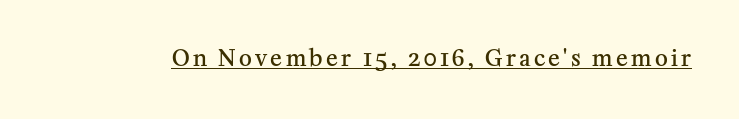
How heavy is the stroke? Medium-heavy — a semibold, shy of bold. It's the straight-up-and-down kind of type. A rule runs beneath these lines of type.
